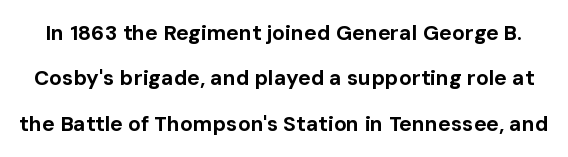
The image shows 21 px bold type, upright; set loose line spacing (2.16x), normal letter spacing, not underlined.
